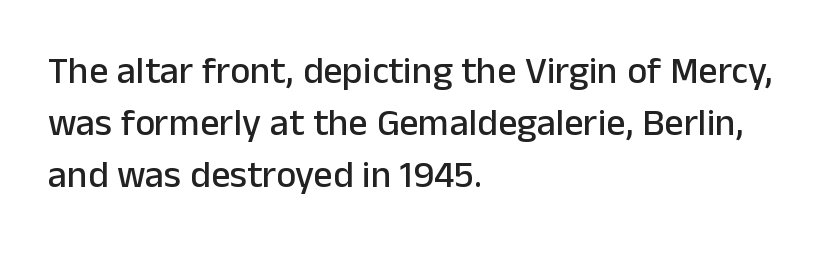
Q: Is the text italic (slanted)? A: No, it is upright.
Q: Is the typeface a serif or a sans-serif typeface? A: Sans-serif.
Q: Is the text underlined? A: No.
Q: How is the paragraph aligned? A: Left-aligned.
Q: Is the spacing between letters normal or unusually wide? A: Normal.
Q: Is the spacing between lines tight, normal or loose? A: Normal.
Q: Width (condensed, normal, or wide)? A: Normal.
Q: Stroke contrast? A: Low.
Q: x-height? A: Medium.
Q: Monospaced? A: No.
